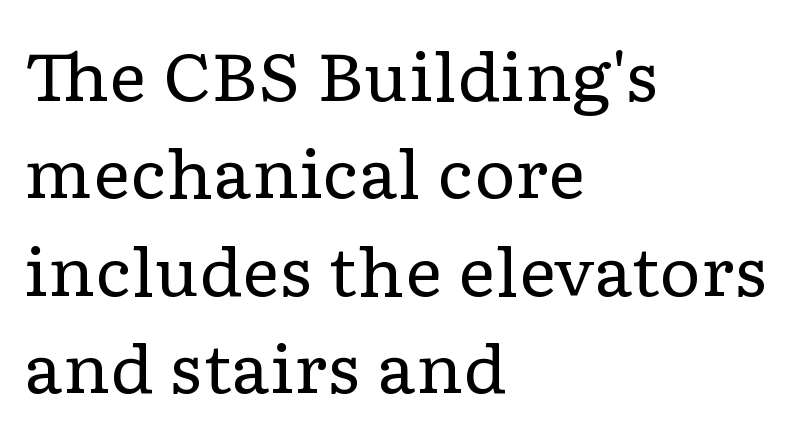
Q: Is the text bold? A: No.
Q: Is the text italic (slanted)? A: No, it is upright.
Q: Is the typeface a serif or a sans-serif typeface? A: Serif.
Q: Is the text underlined? A: No.
Q: How is the paragraph aligned? A: Left-aligned.
Q: Is the spacing between letters normal or unusually wide? A: Normal.
Q: Is the spacing between lines tight, normal or loose? A: Normal.
Q: Width (condensed, normal, or wide)? A: Wide.
Q: Stroke contrast? A: Low.
Q: x-height? A: Medium.
Q: Monospaced? A: No.
